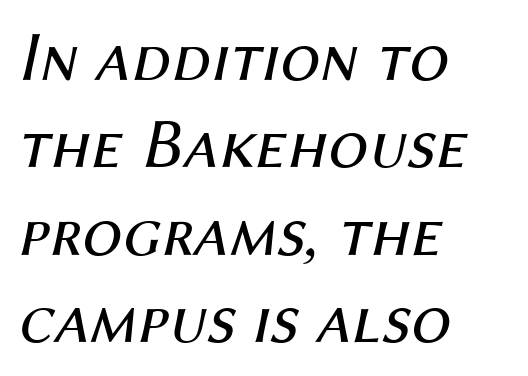
Q: Is the text bold? A: No.
Q: Is the text italic (slanted)? A: Yes, it leans right by about 12 degrees.
Q: Is the text underlined? A: No.
Q: How is the paragraph aligned? A: Left-aligned.
Q: Is the spacing between letters normal or unusually wide? A: Normal.
Q: Width (condensed, normal, or wide)? A: Normal.
Q: Stroke contrast? A: Medium.
Q: x-height? A: Medium.
Q: Monospaced? A: No.
